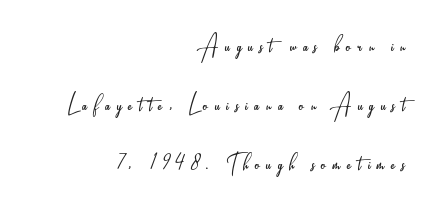
Interline gaps are noticeably wide in this sample. Any mark beneath the type? The region is blank. Each stroke keeps to a modest, everyday thickness or less. Looks like regular typesetting: each glyph gets only the width it needs. Alignment: flush right.
